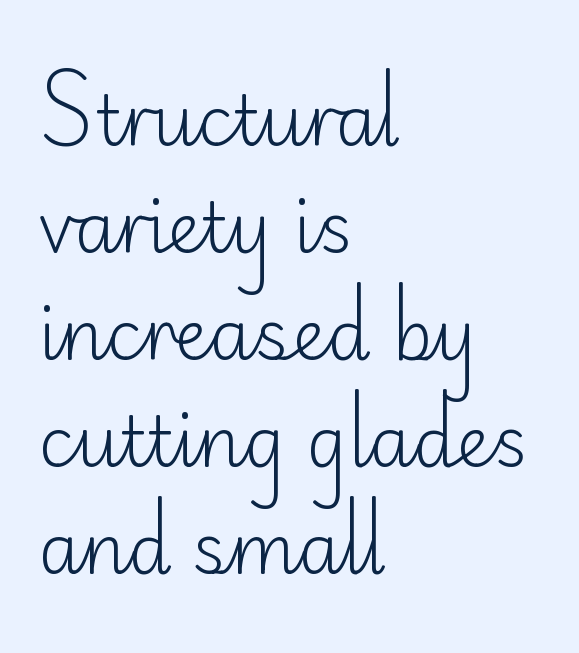
The image shows 69 px light sans-serif type, upright; set left-aligned, normal line spacing (1.55x), normal letter spacing, not underlined; low stroke contrast and a small x-height.
